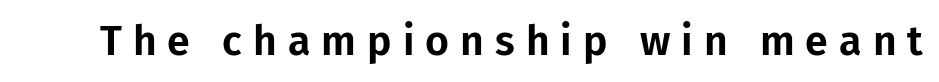
The image shows 41 px sans-serif type, upright; set unusually wide letter spacing (+0.27 em), not underlined; low stroke contrast and a medium x-height.
